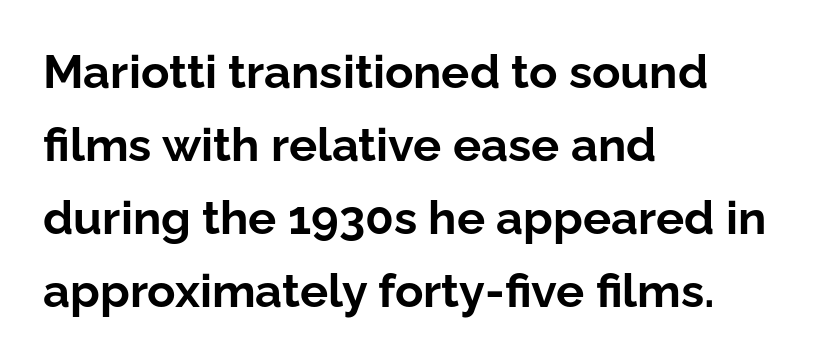
Q: Is the text bold? A: Yes.
Q: Is the text italic (slanted)? A: No, it is upright.
Q: Is the typeface a serif or a sans-serif typeface? A: Sans-serif.
Q: Is the text underlined? A: No.
Q: How is the paragraph aligned? A: Left-aligned.
Q: Is the spacing between letters normal or unusually wide? A: Normal.
Q: Is the spacing between lines tight, normal or loose? A: Normal.
Q: Width (condensed, normal, or wide)? A: Normal.
Q: Stroke contrast? A: Low.
Q: x-height? A: Medium.
Q: Monospaced? A: No.
